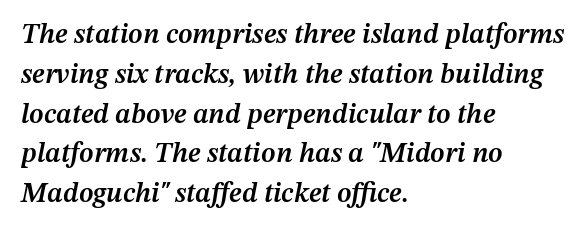
{"italic": "yes", "lean": "right", "slant_degrees": 12, "bold": "semi", "weight": "semibold", "width": "normal", "stroke_contrast": "medium", "x_height": "medium", "monospaced": "no", "underline": "no", "align": "left", "line_spacing": "normal", "line_spacing_ratio": 1.42, "letter_spacing": "normal", "letter_spacing_em": 0.0, "glyph_px": 28}
